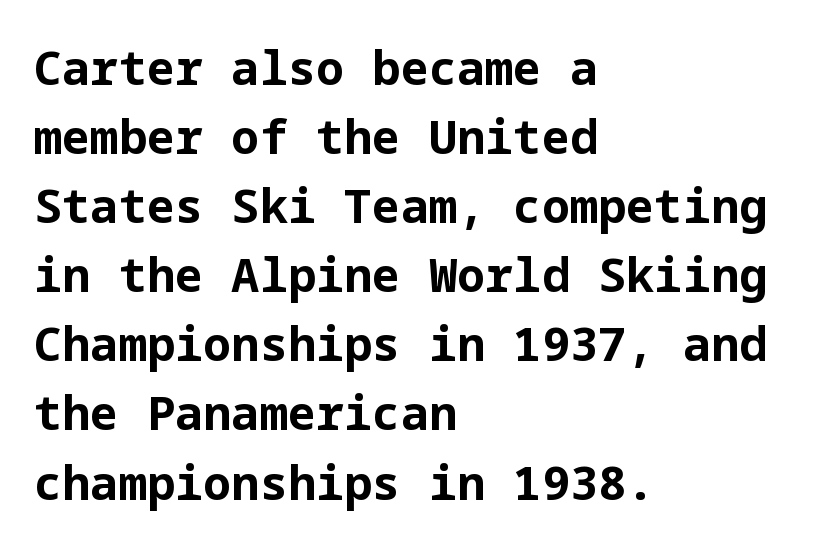
Stroke thickness is high; the sample reads as a true bold. The glyphs are unaccompanied by any horizontal stroke below them. If you drew a ruler down the left edge, every line would touch it. Are there feet on the stems? There aren't — it's a sans.
